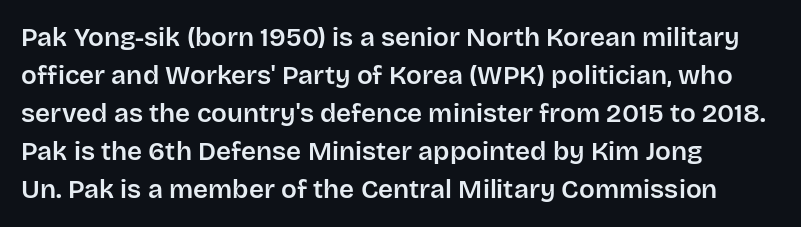
The image shows 26 px text type, upright; set left-aligned, normal line spacing (1.46x), normal letter spacing, not underlined.
